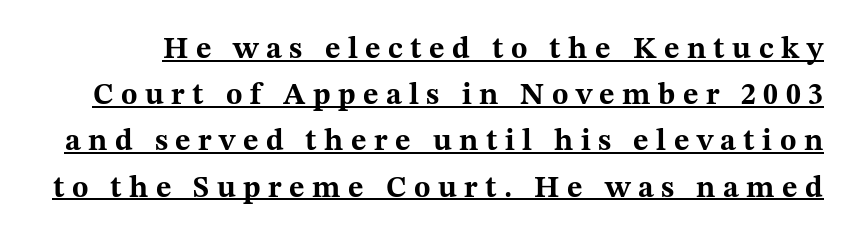
Q: Is the text bold? A: Yes.
Q: Is the text italic (slanted)? A: No, it is upright.
Q: Is the typeface a serif or a sans-serif typeface? A: Serif.
Q: Is the text underlined? A: Yes.
Q: Is the spacing between letters normal or unusually wide? A: Unusually wide.
Q: Is the spacing between lines tight, normal or loose? A: Normal.
Q: Width (condensed, normal, or wide)? A: Wide.
Q: Stroke contrast? A: Medium.
Q: x-height? A: Medium.
Q: Monospaced? A: No.
